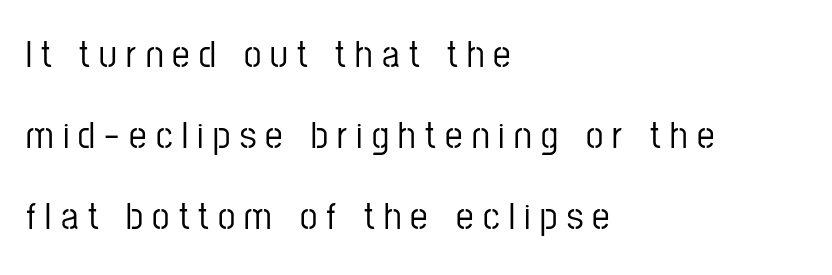
Q: Is the text italic (slanted)? A: No, it is upright.
Q: Is the typeface a serif or a sans-serif typeface? A: Sans-serif.
Q: Is the text underlined? A: No.
Q: How is the paragraph aligned? A: Left-aligned.
Q: Is the spacing between letters normal or unusually wide? A: Unusually wide.
Q: Is the spacing between lines tight, normal or loose? A: Loose.
Q: Width (condensed, normal, or wide)? A: Condensed.
Q: Stroke contrast? A: Low.
Q: x-height? A: Medium.
Q: Monospaced? A: No.
